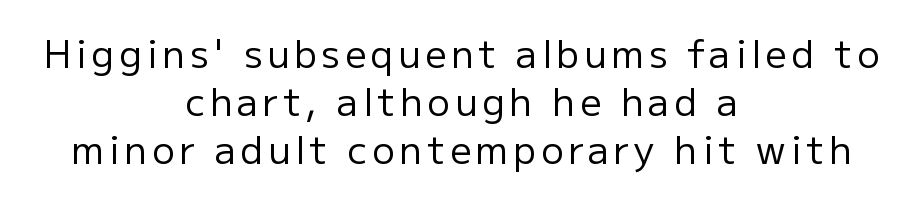
The image shows 38 px regular-weight sans-serif type, upright; set centered, normal line spacing (1.26x), not underlined; low stroke contrast and a medium x-height.
